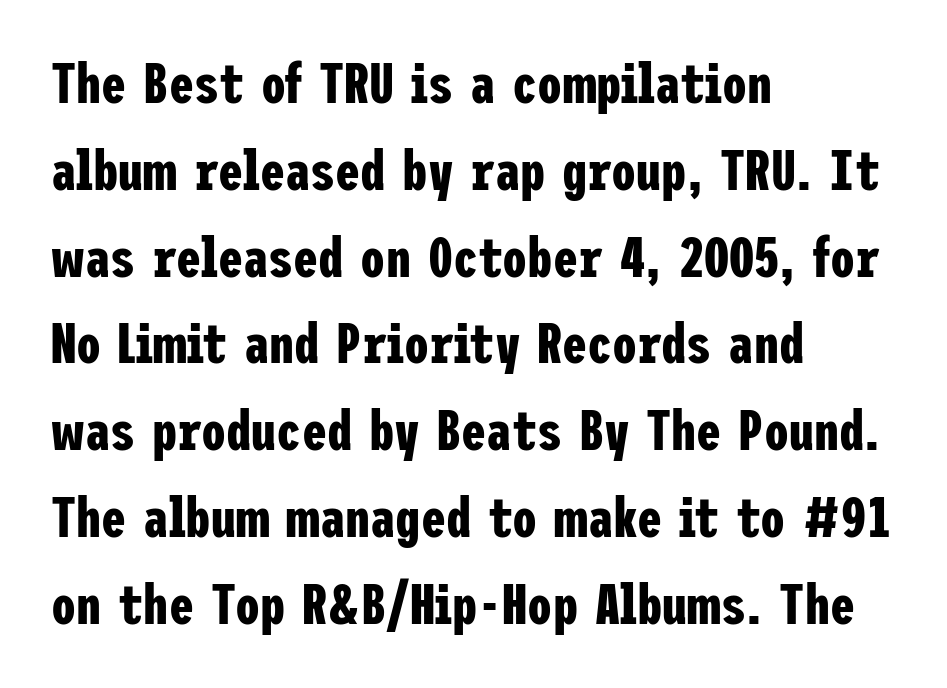
Typesetter's note: full bold, strokes at maximum text heaviness. Every row of glyphs begins at an identical x-position on the left. The font family rendered here belongs to the sans-serif group. Every stem runs plumb, perpendicular to the baseline.
